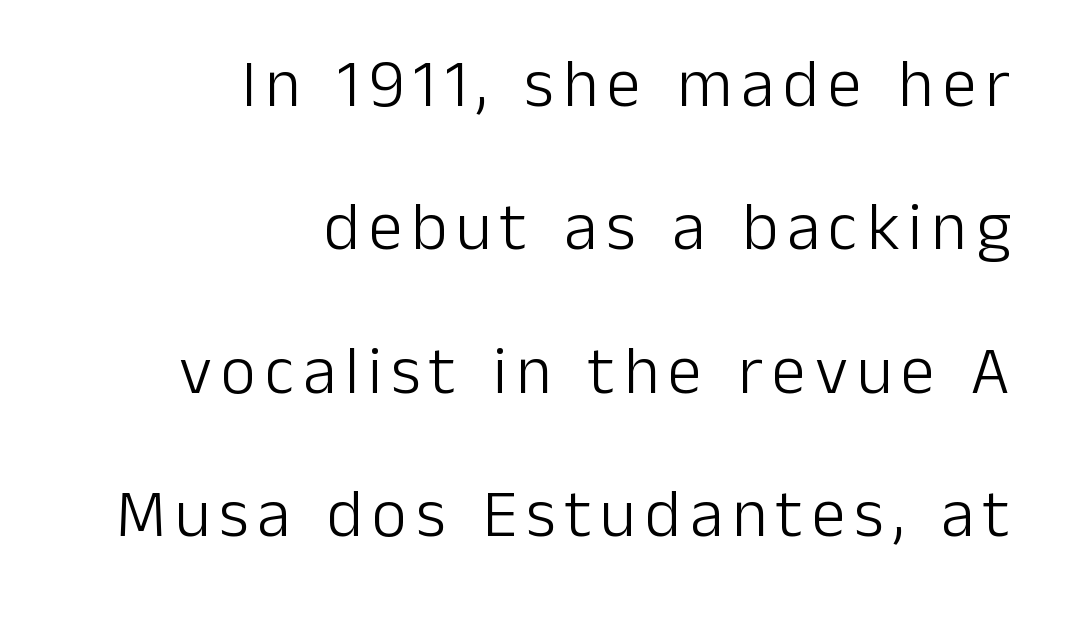
{"serif": "no", "italic": "no", "bold": "no", "weight": "light", "width": "normal", "stroke_contrast": "low", "x_height": "medium", "monospaced": "no", "underline": "no", "align": "right", "line_spacing": "loose", "line_spacing_ratio": 2.11, "glyph_px": 68}
